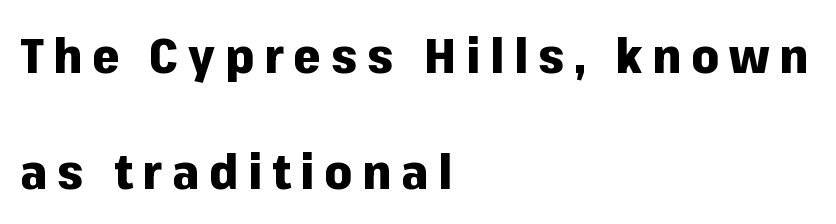
A typesetter would call this leading open, well beyond the default. Heft: maximum for text — a bold. The rag falls on the right side of this text block. If you drew a line through each stem, it would be perfectly vertical. Looks like regular typesetting: each glyph gets only the width it needs. The font family rendered here belongs to the sans-serif group.
